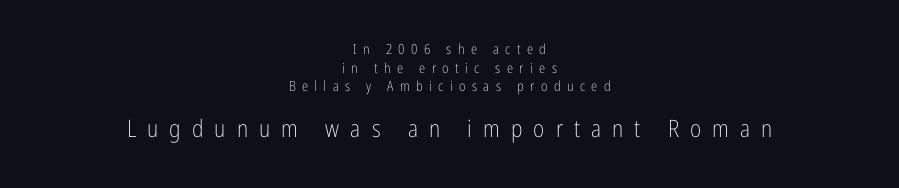
The image shows 24 px text type, upright; set centered, normal line spacing (1.33x), unusually wide letter spacing (+0.46 em), not underlined; the second (bottom) block is 1.71x larger.
